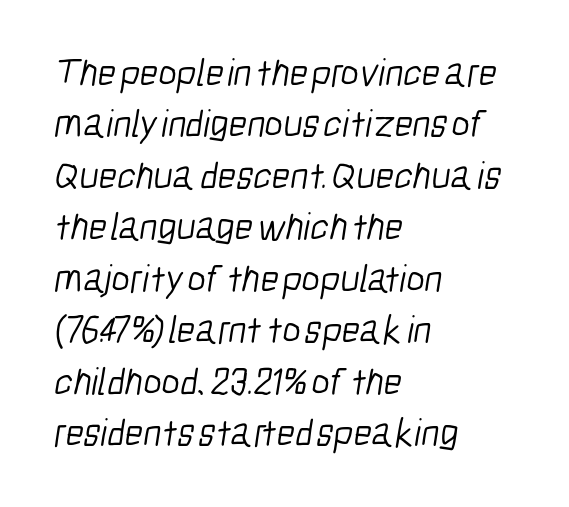
{"serif": "no", "bold": "no", "weight": "light", "width": "condensed", "stroke_contrast": "low", "x_height": "medium", "monospaced": "no", "underline": "no", "align": "left", "line_spacing": "normal", "line_spacing_ratio": 1.32, "letter_spacing": "normal", "letter_spacing_em": 0.0, "glyph_px": 39}
